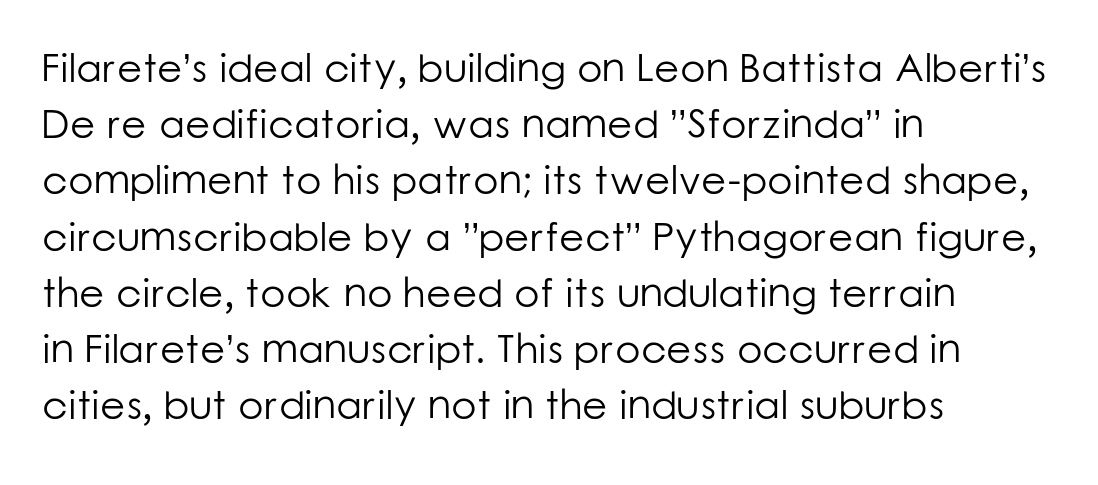
The image shows 41 px light sans-serif type, upright; set left-aligned, normal line spacing (1.37x), normal letter spacing, not underlined; low stroke contrast and a medium x-height.
